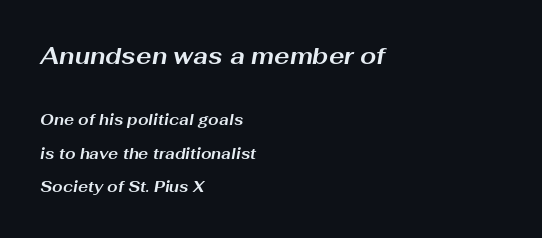
The image shows 23 px bold type, italic (leaning right); set left-aligned, loose line spacing (2.22x), normal letter spacing, not underlined; the first (top) block is 1.53x larger.
